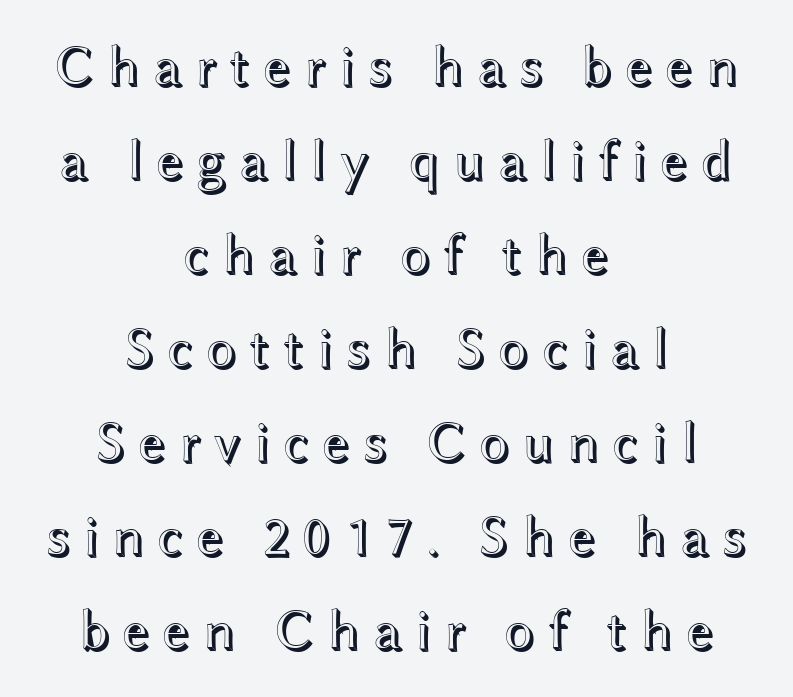
Q: Is the text italic (slanted)? A: No, it is upright.
Q: Is the text underlined? A: No.
Q: How is the paragraph aligned? A: Centered.
Q: Is the spacing between letters normal or unusually wide? A: Unusually wide.
Q: Is the spacing between lines tight, normal or loose? A: Normal.
Q: Width (condensed, normal, or wide)? A: Wide.
Q: x-height? A: Medium.
Q: Monospaced? A: No.
